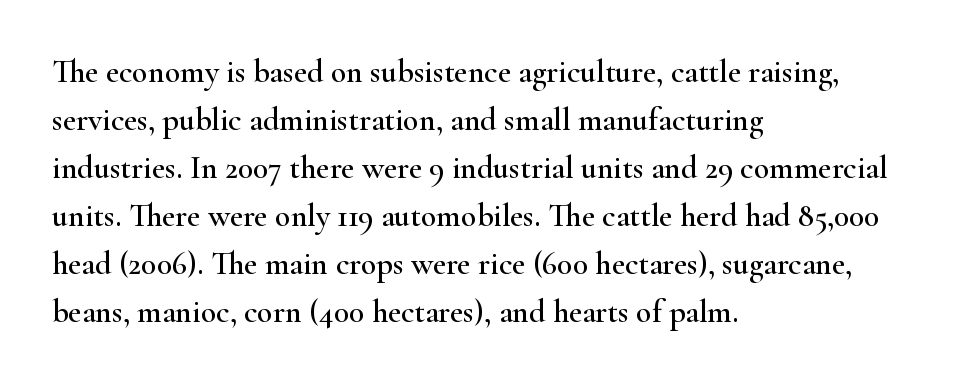
Q: Is the text italic (slanted)? A: No, it is upright.
Q: Is the typeface a serif or a sans-serif typeface? A: Serif.
Q: Is the text underlined? A: No.
Q: How is the paragraph aligned? A: Left-aligned.
Q: Is the spacing between letters normal or unusually wide? A: Normal.
Q: Is the spacing between lines tight, normal or loose? A: Normal.
Q: Width (condensed, normal, or wide)? A: Wide.
Q: Stroke contrast? A: High.
Q: x-height? A: Small.
Q: Monospaced? A: No.
